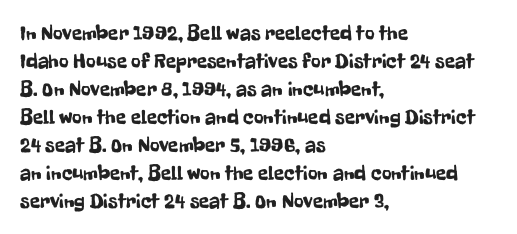
Q: Is the text italic (slanted)? A: No, it is upright.
Q: Is the text underlined? A: No.
Q: How is the paragraph aligned? A: Left-aligned.
Q: Is the spacing between letters normal or unusually wide? A: Normal.
Q: Is the spacing between lines tight, normal or loose? A: Normal.
